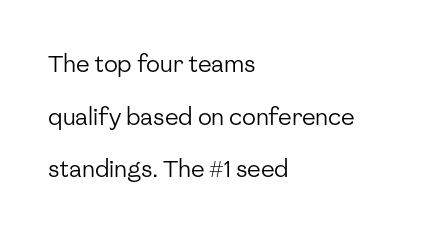
{"italic": "no", "bold": "no", "underline": "no", "align": "left", "line_spacing": "loose", "line_spacing_ratio": 2.29, "letter_spacing": "normal", "letter_spacing_em": 0.0, "glyph_px": 23}
